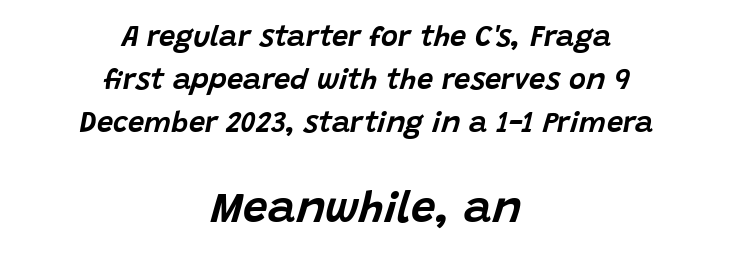
The letters sit at their default tracking, neither squeezed nor spread. The paragraph has two soft edges and a firm central axis. You get the small type first, then a jump to larger type. How would I describe the line gaps? Plain and ordinary. Just letters on the line, the space beneath them empty. An italicized treatment has been applied to the whole sample.
